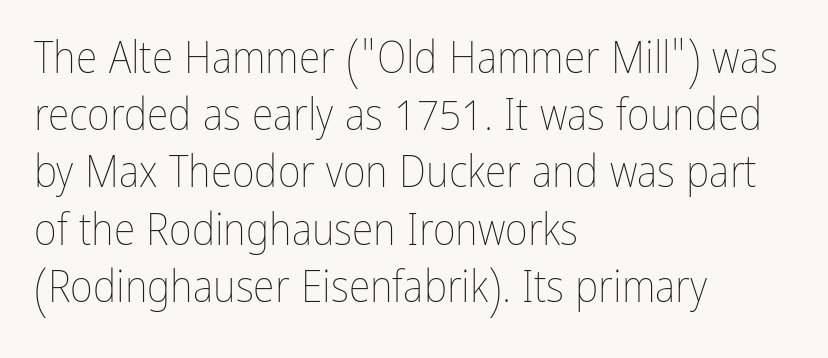
Q: Is the text bold? A: No.
Q: Is the text italic (slanted)? A: No, it is upright.
Q: Is the text underlined? A: No.
Q: How is the paragraph aligned? A: Left-aligned.
Q: Is the spacing between letters normal or unusually wide? A: Normal.
Q: Is the spacing between lines tight, normal or loose? A: Normal.
Q: Width (condensed, normal, or wide)? A: Condensed.
Q: Stroke contrast? A: Low.
Q: x-height? A: Medium.
Q: Monospaced? A: No.
